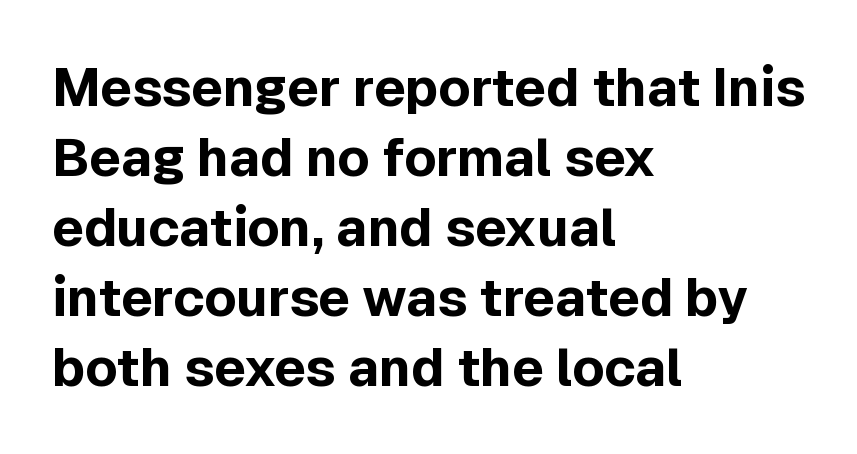
The image shows 53 px bold sans-serif type, upright; set left-aligned, normal line spacing (1.32x), normal letter spacing, not underlined; a medium x-height.
